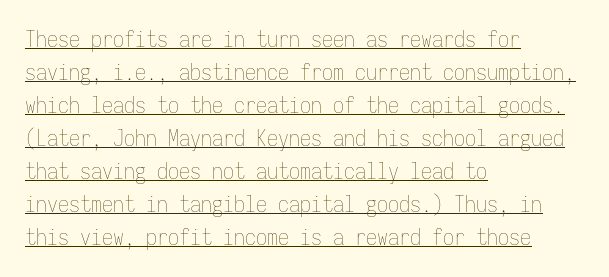
Q: Is the text bold? A: No.
Q: Is the text italic (slanted)? A: No, it is upright.
Q: Is the text underlined? A: Yes.
Q: How is the paragraph aligned? A: Left-aligned.
Q: Is the spacing between letters normal or unusually wide? A: Normal.
Q: Is the spacing between lines tight, normal or loose? A: Normal.
